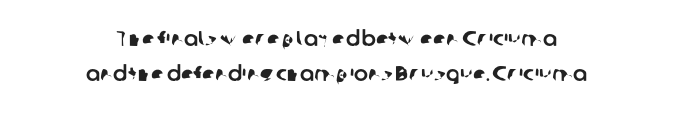
{"underline": "no", "align": "center", "line_spacing": "normal", "line_spacing_ratio": 1.66, "letter_spacing": "normal", "letter_spacing_em": 0.0, "glyph_px": 21}
